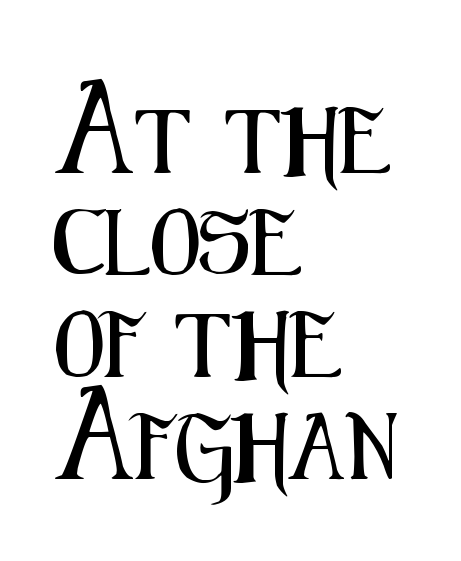
{"italic": "no", "width": "condensed", "stroke_contrast": "medium", "x_height": "medium", "monospaced": "no", "underline": "no", "align": "left", "line_spacing": "normal", "line_spacing_ratio": 1.57, "letter_spacing": "normal", "letter_spacing_em": 0.0, "glyph_px": 65}
